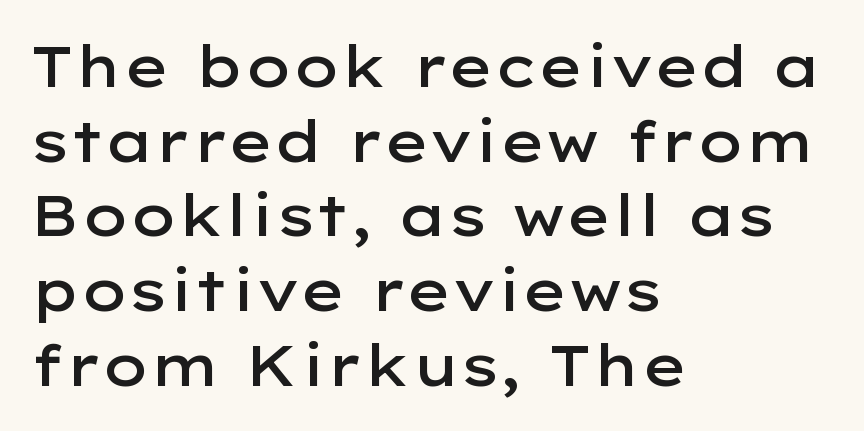
{"serif": "no", "italic": "no", "bold": "semi", "weight": "semibold", "width": "wide", "stroke_contrast": "low", "x_height": "medium", "monospaced": "no", "underline": "no", "align": "left", "line_spacing": "normal", "line_spacing_ratio": 1.31, "letter_spacing": "normal", "letter_spacing_em": 0.0, "glyph_px": 57}
